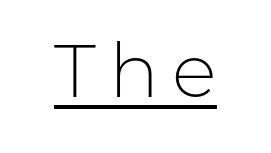
{"serif": "no", "italic": "no", "bold": "no", "weight": "light", "width": "normal", "stroke_contrast": "low", "x_height": "medium", "monospaced": "no", "underline": "yes", "glyph_px": 75}
